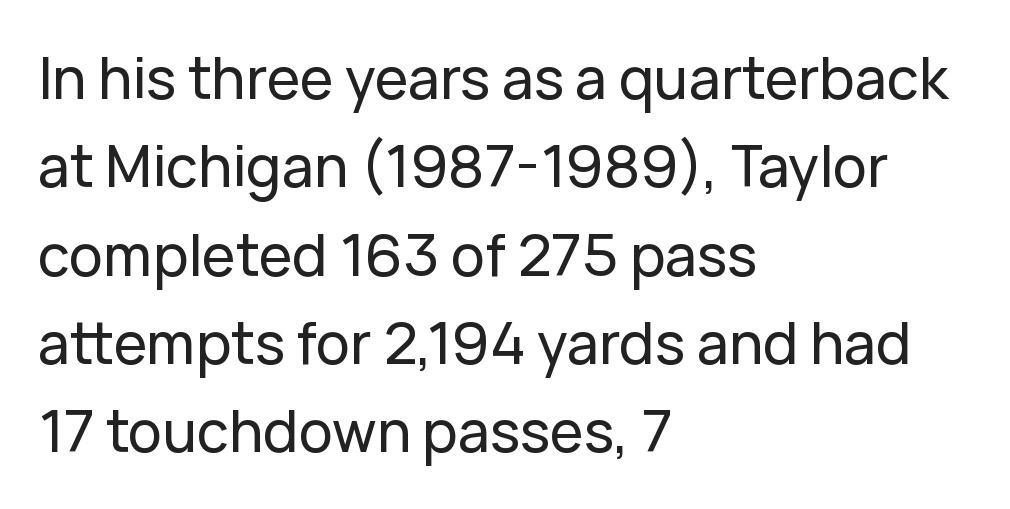
{"serif": "no", "italic": "no", "width": "normal", "stroke_contrast": "low", "x_height": "medium", "monospaced": "no", "underline": "no", "align": "left", "line_spacing": "normal", "line_spacing_ratio": 1.55, "letter_spacing": "normal", "letter_spacing_em": 0.0, "glyph_px": 57}
